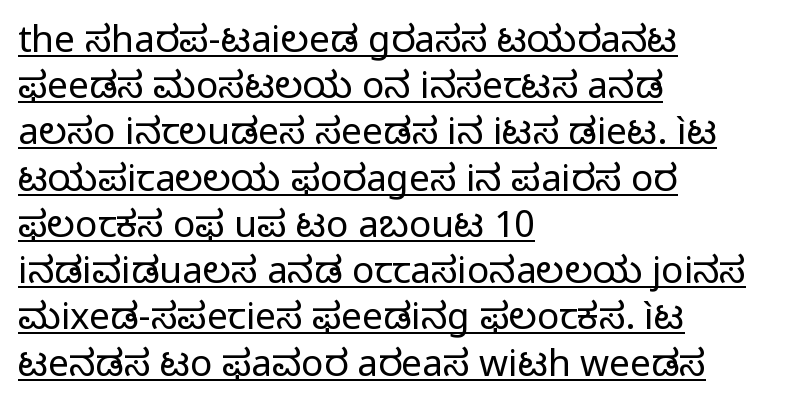
{"serif": "no", "italic": "no", "bold": "no", "weight": "regular", "width": "normal", "stroke_contrast": "low", "x_height": "medium", "monospaced": "no", "underline": "yes", "align": "left", "line_spacing": "normal", "line_spacing_ratio": 1.25, "letter_spacing": "normal", "letter_spacing_em": 0.0, "glyph_px": 37}
